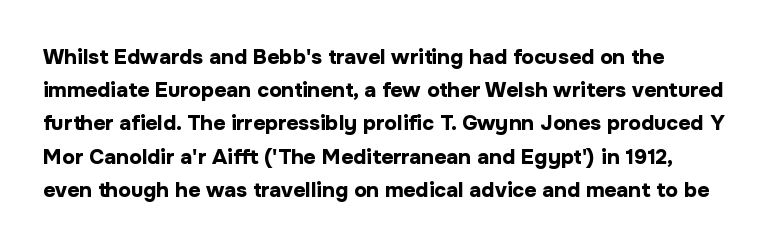
{"italic": "no", "bold": "yes", "underline": "no", "line_spacing": "normal", "line_spacing_ratio": 1.58, "letter_spacing": "normal", "letter_spacing_em": 0.0, "glyph_px": 21}
